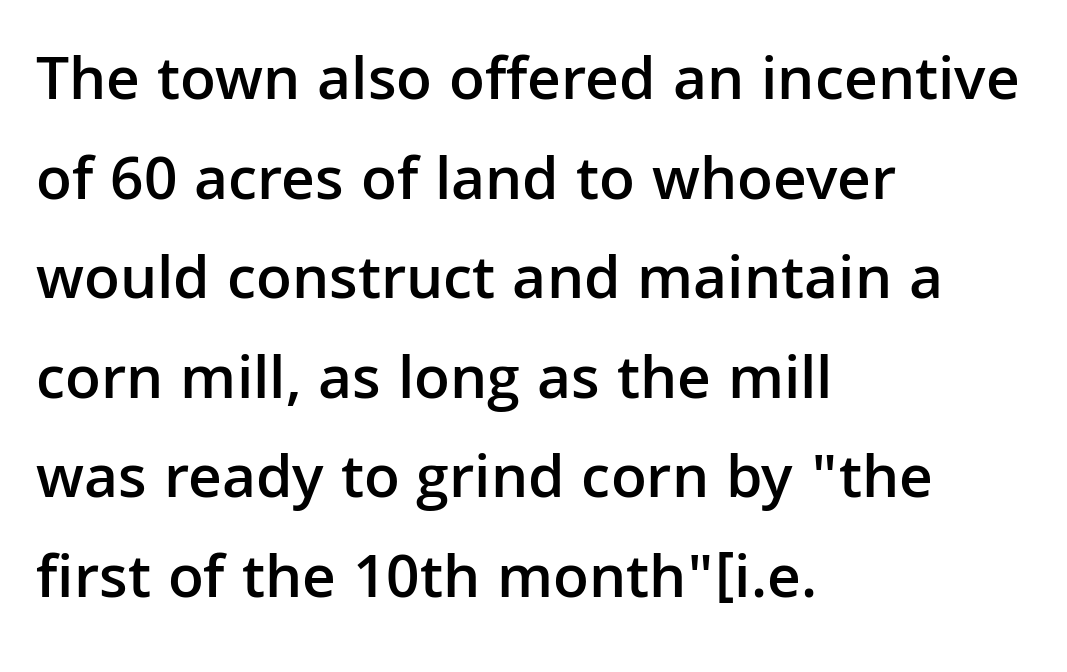
The image shows 63 px semibold sans-serif type, upright; set left-aligned, normal line spacing (1.58x), normal letter spacing, not underlined; low stroke contrast and a medium x-height.
